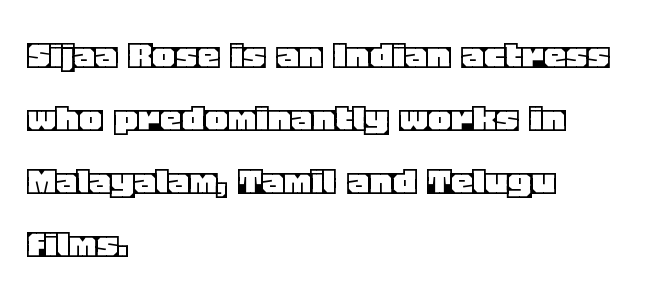
Q: Is the text italic (slanted)? A: No, it is upright.
Q: Is the text underlined? A: No.
Q: How is the paragraph aligned? A: Left-aligned.
Q: Is the spacing between letters normal or unusually wide? A: Normal.
Q: Is the spacing between lines tight, normal or loose? A: Normal.
Q: Width (condensed, normal, or wide)? A: Normal.
Q: x-height? A: Large.
Q: Monospaced? A: No.
